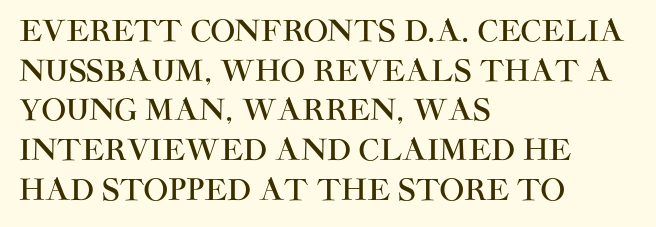
The image shows 29 px sans-serif type, upright; set left-aligned, normal line spacing (1.37x), normal letter spacing, not underlined; high stroke contrast and a large x-height.
